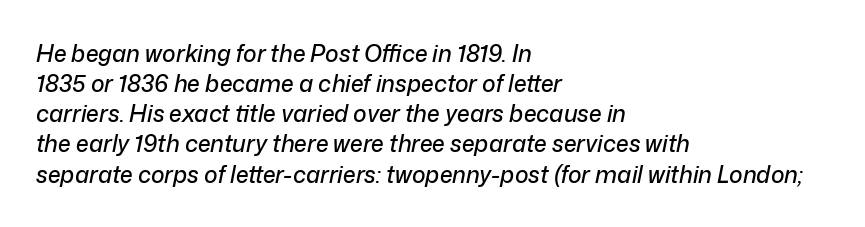
{"italic": "yes", "lean": "right", "slant_degrees": 12, "underline": "no", "align": "left", "line_spacing": "normal", "line_spacing_ratio": 1.31, "letter_spacing": "normal", "letter_spacing_em": 0.0, "glyph_px": 23}
